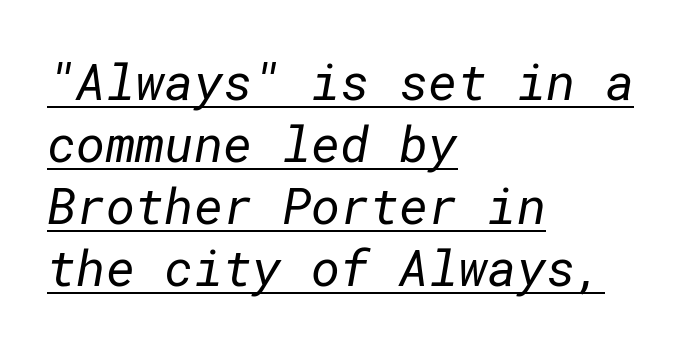
{"serif": "no", "bold": "no", "weight": "regular", "width": "normal", "stroke_contrast": "low", "x_height": "medium", "underline": "yes", "align": "left", "line_spacing_ratio": 1.24, "letter_spacing": "normal", "letter_spacing_em": 0.0, "glyph_px": 50}
